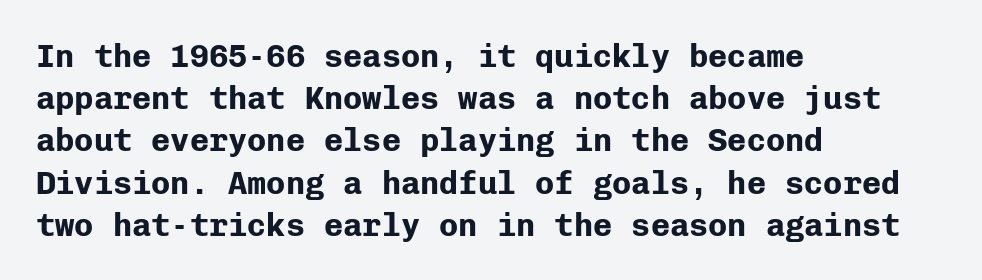
The image shows 32 px bold sans-serif type, upright, monospaced; set left-aligned, normal line spacing (1.32x), normal letter spacing, not underlined; low stroke contrast and a medium x-height.
